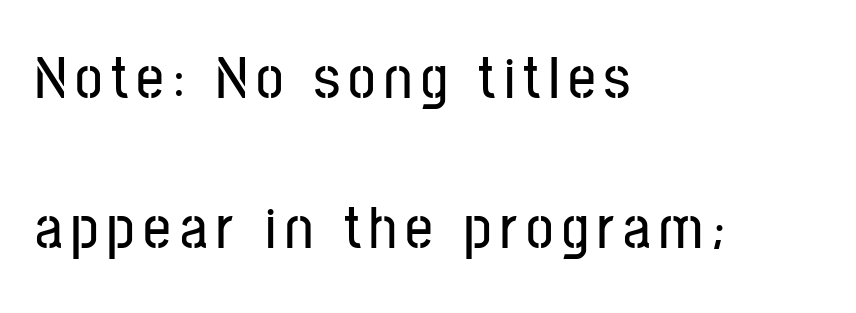
{"serif": "no", "italic": "no", "width": "condensed", "stroke_contrast": "low", "x_height": "medium", "monospaced": "no", "underline": "no", "align": "left", "line_spacing": "loose", "line_spacing_ratio": 2.46, "glyph_px": 61}
